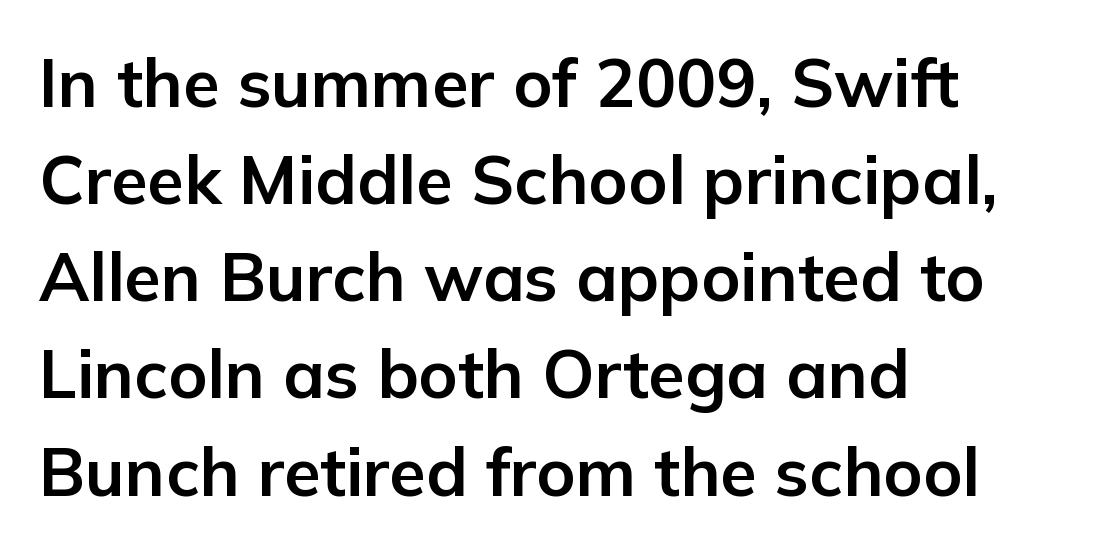
{"serif": "no", "italic": "no", "bold": "yes", "weight": "bold", "width": "normal", "stroke_contrast": "low", "x_height": "medium", "monospaced": "no", "underline": "no", "align": "left", "line_spacing": "normal", "line_spacing_ratio": 1.45, "letter_spacing": "normal", "letter_spacing_em": 0.0, "glyph_px": 67}
